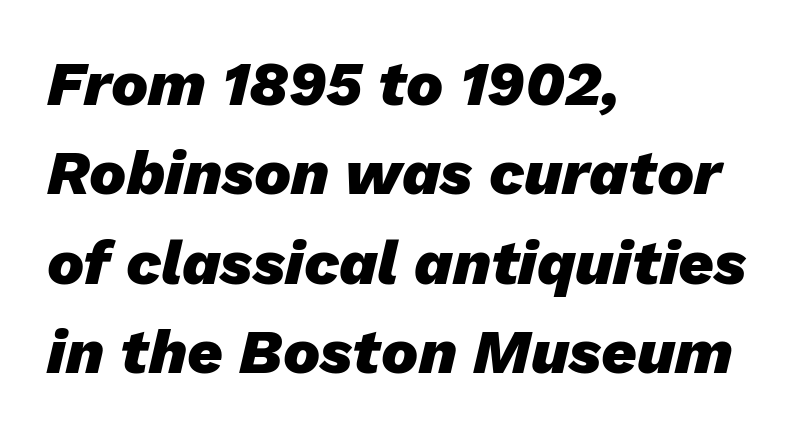
Quick note: interline space is typical. Do the characters align in a grid? No, the font is proportional. This rendering leaves character spacing at its baseline value. Check the space under the baseline: it is left empty.
